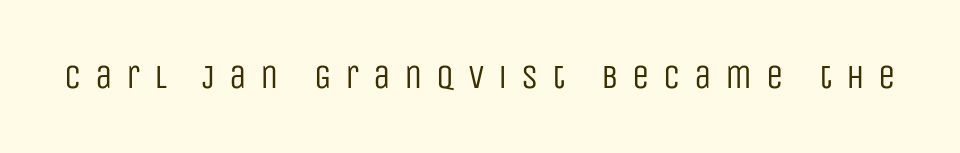
{"serif": "no", "italic": "no", "bold": "no", "weight": "regular", "width": "condensed", "stroke_contrast": "low", "x_height": "large", "monospaced": "no", "underline": "no", "letter_spacing": "wide", "letter_spacing_em": 0.39, "glyph_px": 35}
